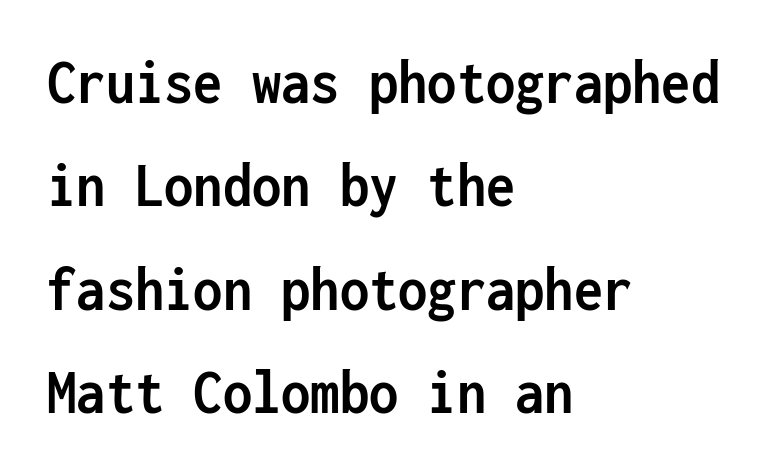
Q: Is the text bold? A: Yes.
Q: Is the text italic (slanted)? A: No, it is upright.
Q: Is the typeface a serif or a sans-serif typeface? A: Sans-serif.
Q: Is the text underlined? A: No.
Q: How is the paragraph aligned? A: Left-aligned.
Q: Is the spacing between letters normal or unusually wide? A: Normal.
Q: Is the spacing between lines tight, normal or loose? A: Normal.
Q: Width (condensed, normal, or wide)? A: Condensed.
Q: Stroke contrast? A: Low.
Q: x-height? A: Medium.
Q: Monospaced? A: Yes.
